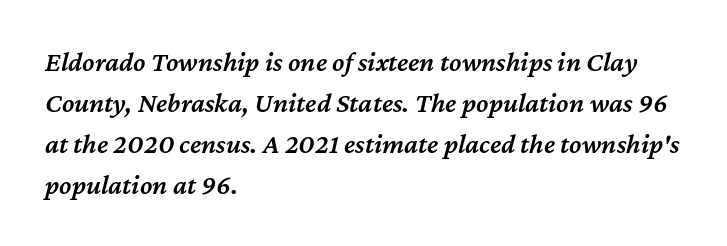
The image shows 28 px semibold type, italic (leaning right); set left-aligned, normal line spacing (1.46x), normal letter spacing, not underlined; medium stroke contrast and a medium x-height.
